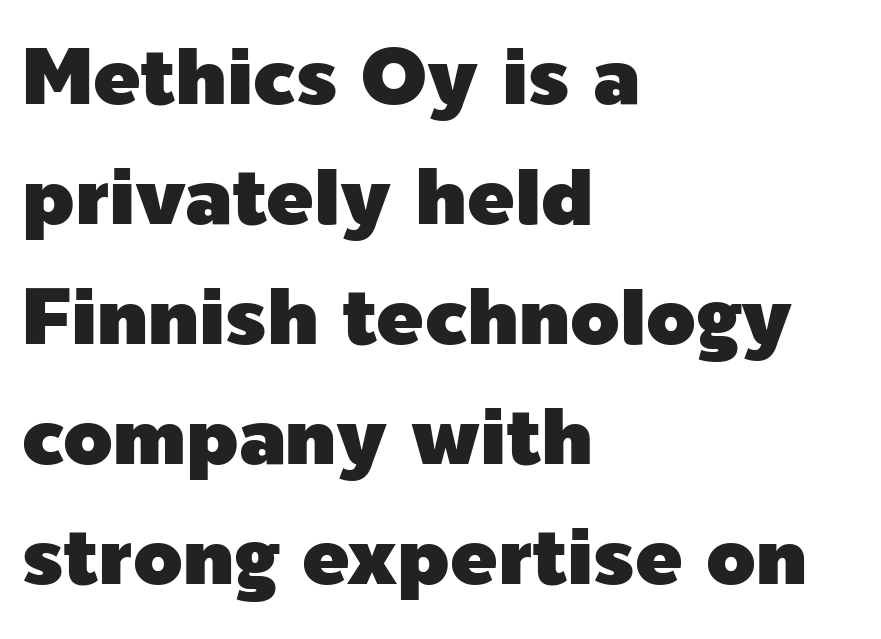
The image shows 79 px sans-serif type, upright; set left-aligned, normal line spacing (1.52x), normal letter spacing, not underlined; a medium x-height.
